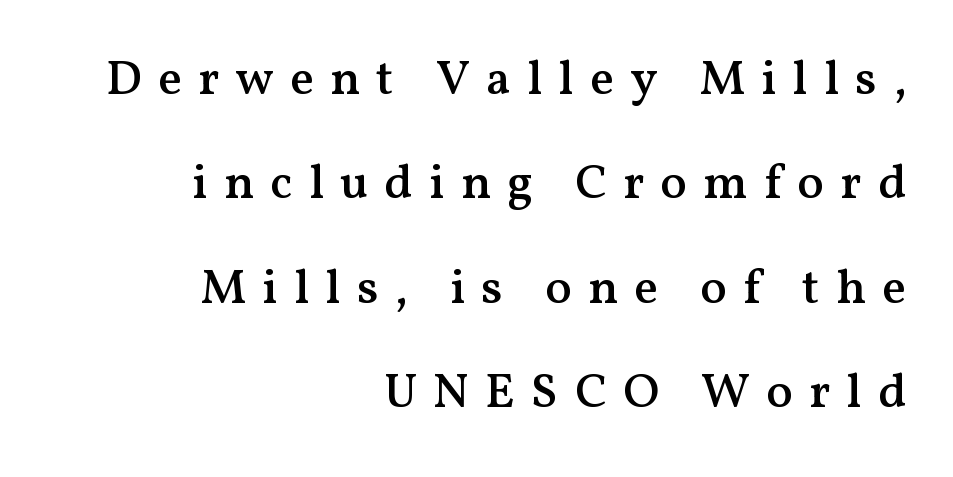
{"serif": "yes", "italic": "no", "bold": "semi", "weight": "semibold", "width": "normal", "stroke_contrast": "medium", "x_height": "medium", "monospaced": "no", "underline": "no", "align": "right", "line_spacing": "loose", "line_spacing_ratio": 2.13, "letter_spacing": "wide", "letter_spacing_em": 0.33, "glyph_px": 49}
